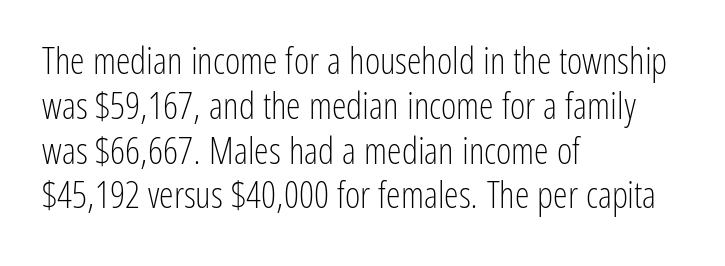
{"serif": "no", "italic": "no", "bold": "no", "weight": "light", "width": "condensed", "stroke_contrast": "low", "x_height": "medium", "monospaced": "no", "underline": "no", "align": "left", "line_spacing_ratio": 1.21, "letter_spacing": "normal", "letter_spacing_em": 0.0, "glyph_px": 37}
